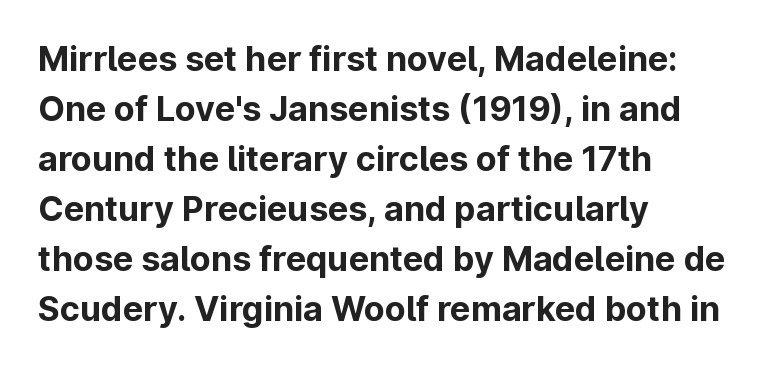
{"serif": "no", "italic": "no", "bold": "yes", "weight": "bold", "width": "normal", "stroke_contrast": "low", "x_height": "medium", "monospaced": "no", "underline": "no", "align": "left", "line_spacing": "normal", "line_spacing_ratio": 1.47, "letter_spacing": "normal", "letter_spacing_em": 0.0, "glyph_px": 34}
